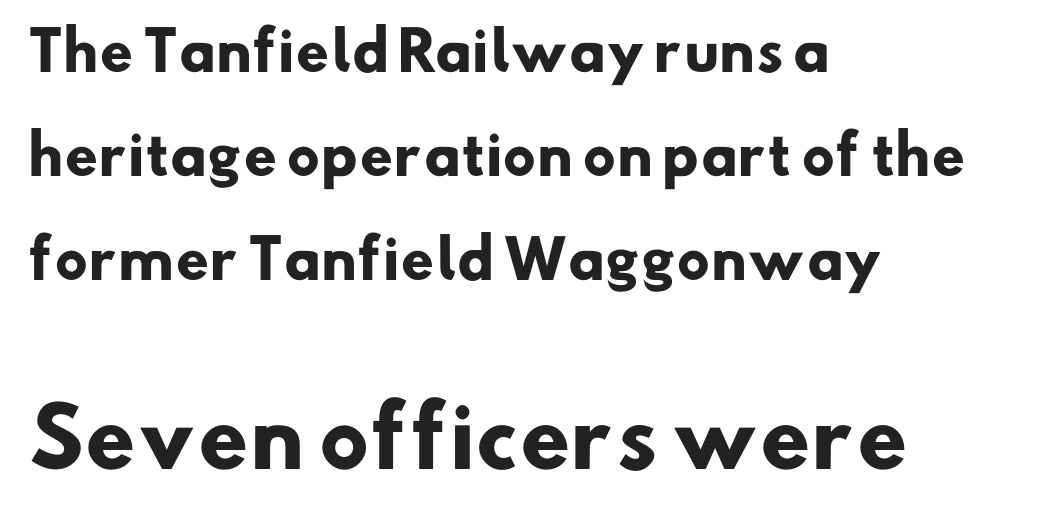
Letters rest on an invisible, unmarked baseline. What stands out about the letter spacing? Nothing — it is the standard amount. The composition opens small and finishes big. You'd pick this weight for a headline — it's a proper bold. Leftover space on each line is placed entirely after the last word. The leading is generous, giving the passage an open texture.
